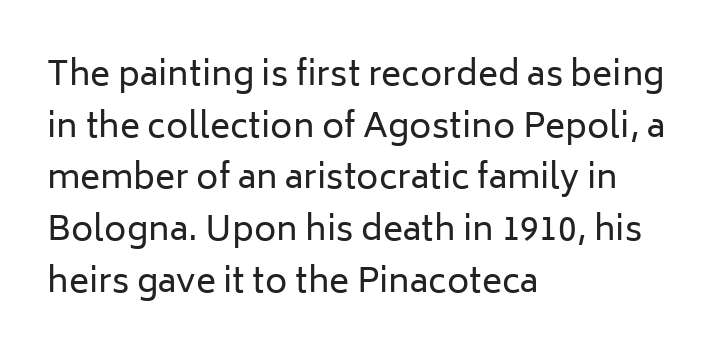
The image shows 34 px regular-weight sans-serif type, upright; set left-aligned, normal line spacing (1.52x), normal letter spacing, not underlined; low stroke contrast and a medium x-height.
